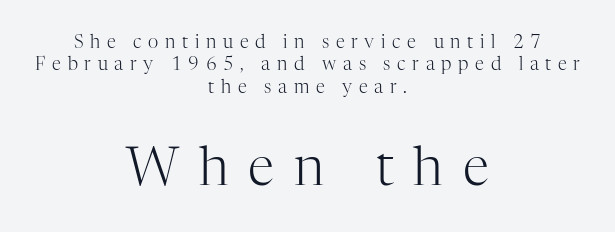
The image shows 53 px light serif type, upright; set centered, normal line spacing (1.25x), unusually wide letter spacing (+0.37 em), not underlined; the second (bottom) block is 2.94x larger; high stroke contrast and a medium x-height.
